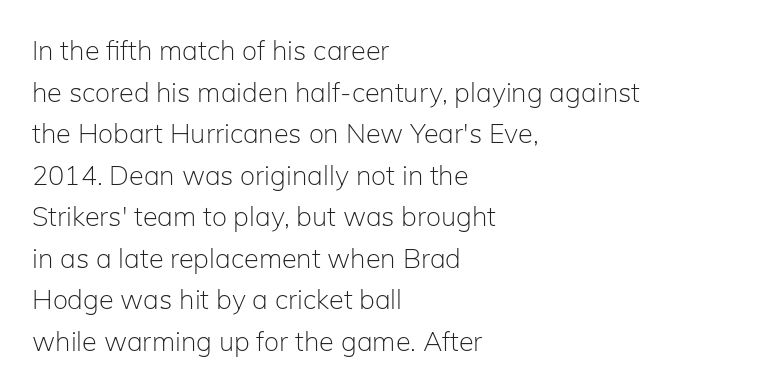
The image shows 27 px text type, upright; set left-aligned, normal line spacing (1.54x), normal letter spacing, not underlined.
